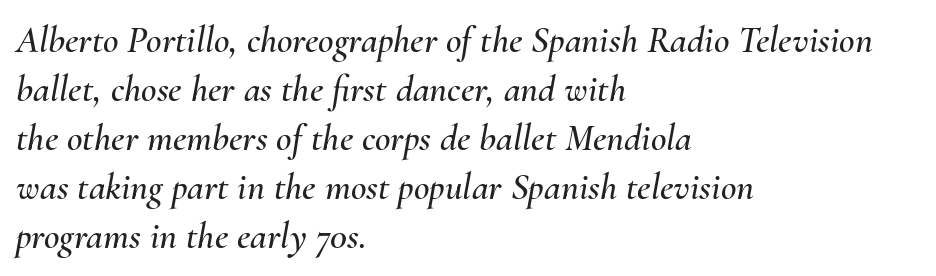
The image shows 38 px text type, italic (leaning right); set left-aligned, normal line spacing (1.29x), normal letter spacing, not underlined; medium stroke contrast and a small x-height.
